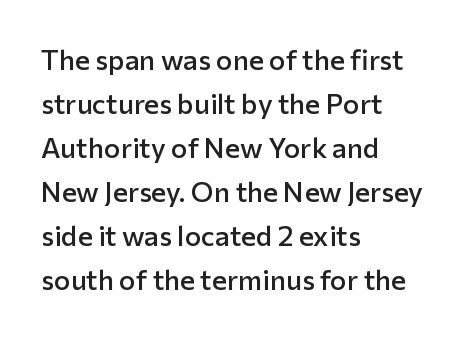
The rendering uses a semibold face; strokes are thickened but not to full bold. Each word holds together tightly as a unit, with standard inter-letter gaps. One glance says typical: line gaps are just what's usual. Casual observation: everything's shoved over to the left.
